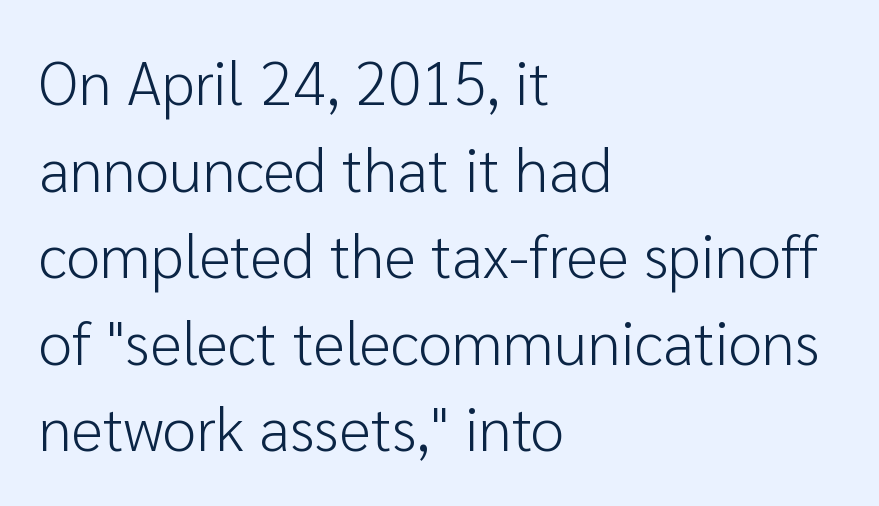
Q: Is the text bold? A: No.
Q: Is the text italic (slanted)? A: No, it is upright.
Q: Is the typeface a serif or a sans-serif typeface? A: Sans-serif.
Q: Is the text underlined? A: No.
Q: How is the paragraph aligned? A: Left-aligned.
Q: Is the spacing between letters normal or unusually wide? A: Normal.
Q: Is the spacing between lines tight, normal or loose? A: Normal.
Q: Width (condensed, normal, or wide)? A: Normal.
Q: Stroke contrast? A: Low.
Q: x-height? A: Medium.
Q: Monospaced? A: No.
